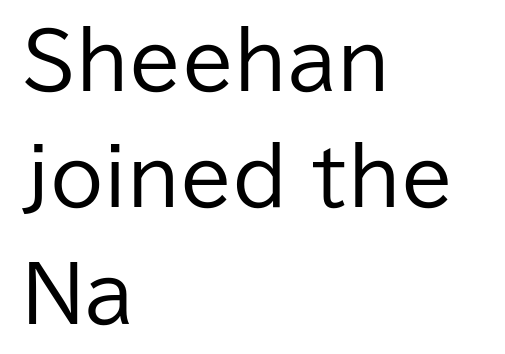
{"serif": "no", "italic": "no", "bold": "no", "weight": "regular", "width": "normal", "stroke_contrast": "low", "x_height": "medium", "monospaced": "no", "underline": "no", "align": "left", "line_spacing": "normal", "line_spacing_ratio": 1.53, "letter_spacing": "normal", "letter_spacing_em": 0.0, "glyph_px": 76}
